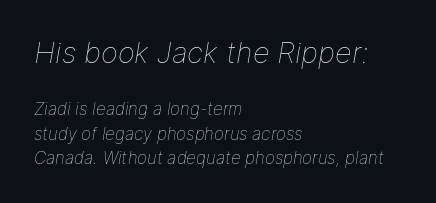
The image shows 29 px thin type, italic (leaning right); set left-aligned, normal line spacing (1.42x), normal letter spacing, not underlined; the first (top) block is 1.71x larger; low stroke contrast and a medium x-height.
